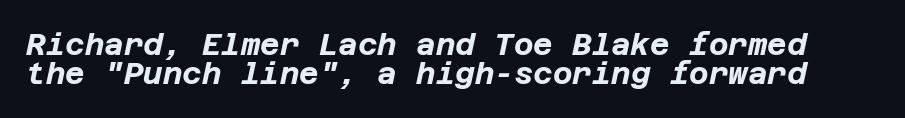
{"italic": "yes", "lean": "right", "slant_degrees": 12, "bold": "yes", "weight": "bold", "width": "normal", "stroke_contrast": "low", "x_height": "large", "underline": "no", "line_spacing": "tight", "line_spacing_ratio": 0.97, "letter_spacing": "normal", "letter_spacing_em": 0.0, "glyph_px": 30}
